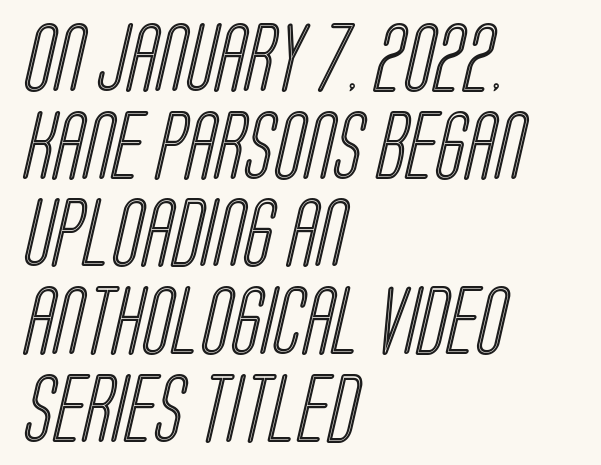
The image shows 69 px condensed type; set left-aligned, normal line spacing (1.27x), normal letter spacing, not underlined; a large x-height.
